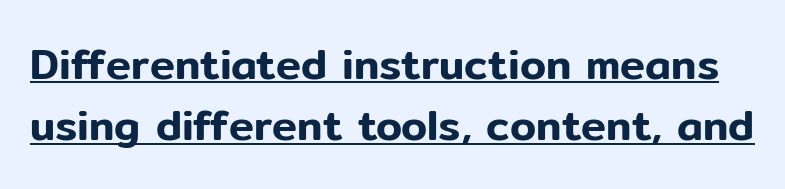
The image shows 42 px sans-serif type, upright; set normal line spacing (1.46x), normal letter spacing, underlined; low stroke contrast and a medium x-height.
